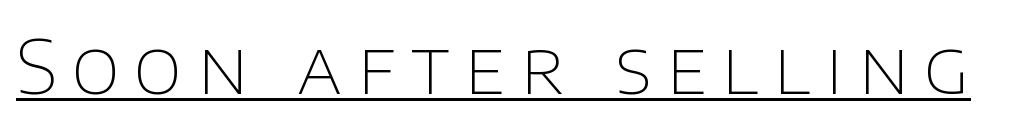
{"serif": "no", "italic": "no", "bold": "no", "weight": "thin", "width": "normal", "stroke_contrast": "low", "x_height": "large", "monospaced": "no", "underline": "yes", "letter_spacing": "wide", "letter_spacing_em": 0.2, "glyph_px": 75}
